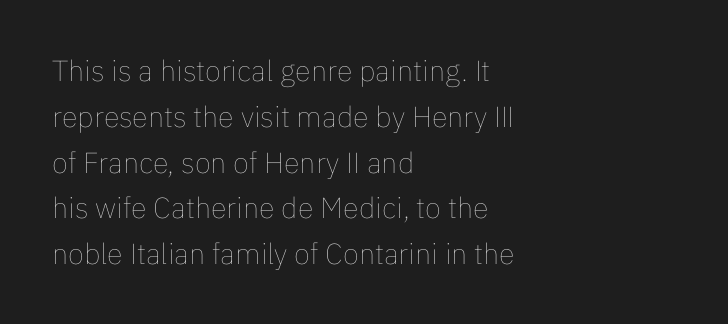
Q: Is the text bold? A: No.
Q: Is the text italic (slanted)? A: No, it is upright.
Q: Is the text underlined? A: No.
Q: How is the paragraph aligned? A: Left-aligned.
Q: Is the spacing between letters normal or unusually wide? A: Normal.
Q: Is the spacing between lines tight, normal or loose? A: Normal.
Q: Width (condensed, normal, or wide)? A: Normal.
Q: Stroke contrast? A: Low.
Q: x-height? A: Medium.
Q: Monospaced? A: No.
